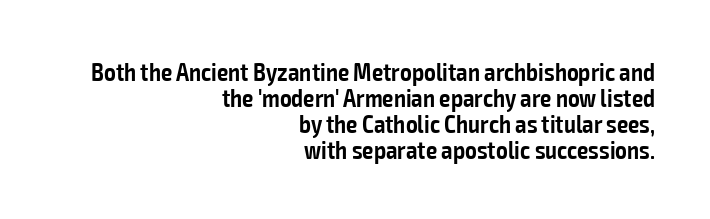
The image shows 25 px text type, upright; set right-aligned, tight line spacing (1.04x), normal letter spacing, not underlined.
